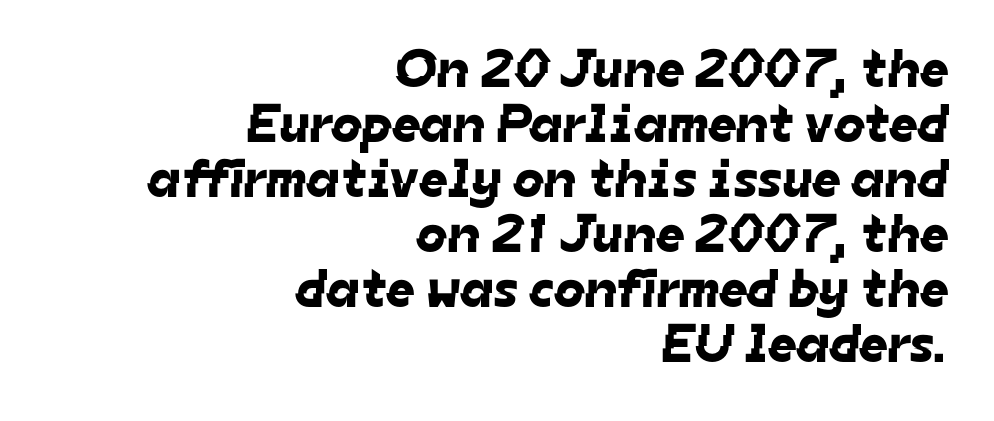
The image shows 55 px sans-serif type; set right-aligned, tight line spacing (1.0x), normal letter spacing, not underlined; low stroke contrast and a medium x-height.
